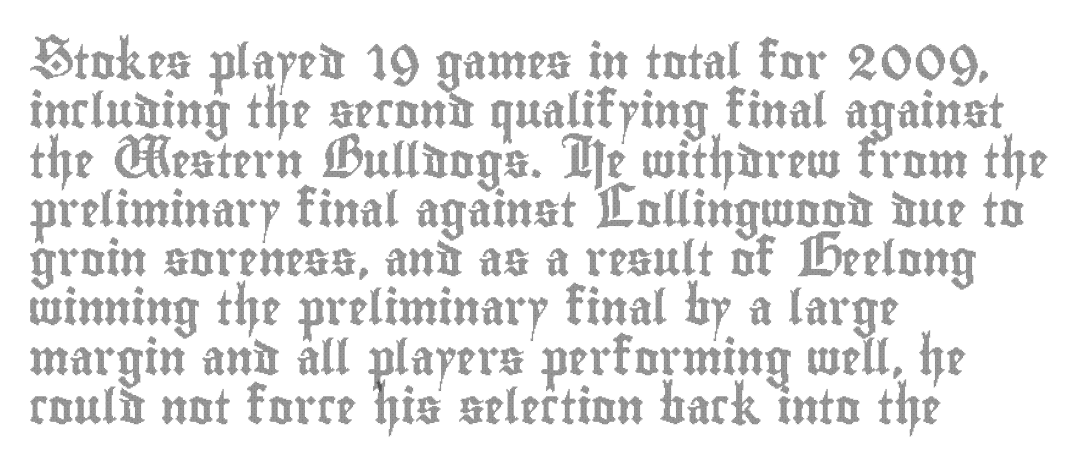
The image shows 34 px condensed type, upright; set left-aligned, normal line spacing (1.45x), normal letter spacing, not underlined; a small x-height.
